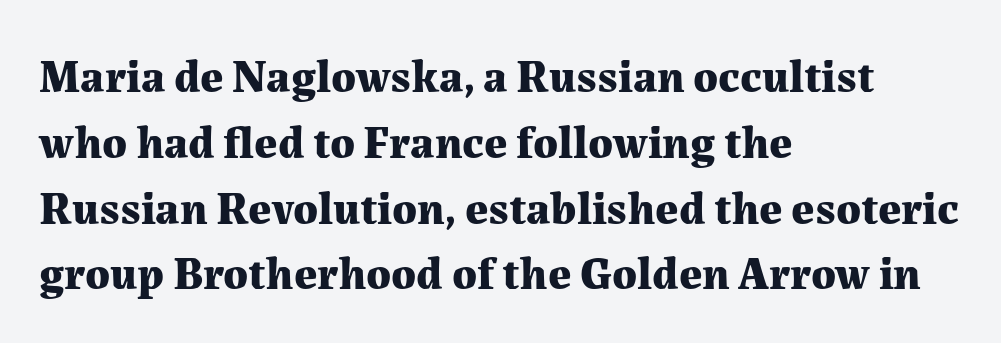
Q: Is the text bold? A: Yes.
Q: Is the text italic (slanted)? A: No, it is upright.
Q: Is the typeface a serif or a sans-serif typeface? A: Serif.
Q: Is the text underlined? A: No.
Q: How is the paragraph aligned? A: Left-aligned.
Q: Is the spacing between letters normal or unusually wide? A: Normal.
Q: Is the spacing between lines tight, normal or loose? A: Normal.
Q: Width (condensed, normal, or wide)? A: Normal.
Q: Stroke contrast? A: Medium.
Q: x-height? A: Medium.
Q: Monospaced? A: No.
